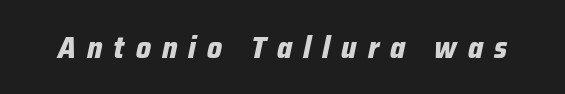
Q: Is the text bold? A: Yes.
Q: Is the text italic (slanted)? A: Yes, it leans right by about 12 degrees.
Q: Is the text underlined? A: No.
Q: Is the spacing between letters normal or unusually wide? A: Unusually wide.
Q: Width (condensed, normal, or wide)? A: Condensed.
Q: Stroke contrast? A: Low.
Q: x-height? A: Medium.
Q: Monospaced? A: No.
